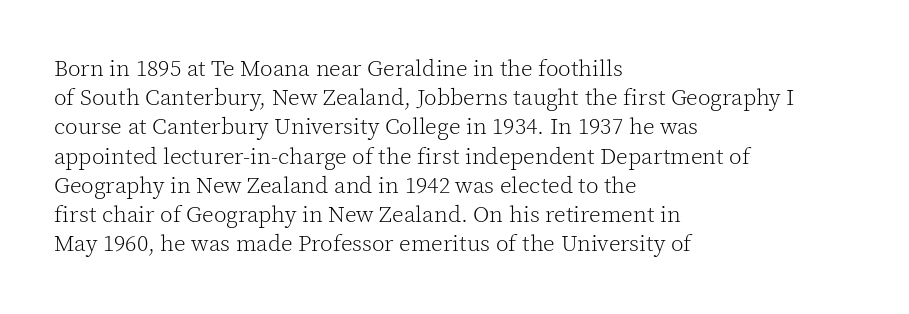
Nothing unusual about the tracking: characters are spaced as the font intends. Caption: multi-line text, flush left, ragged right. How would I describe the line gaps? Plain and ordinary. Unbolded letterforms with no extra heft.
